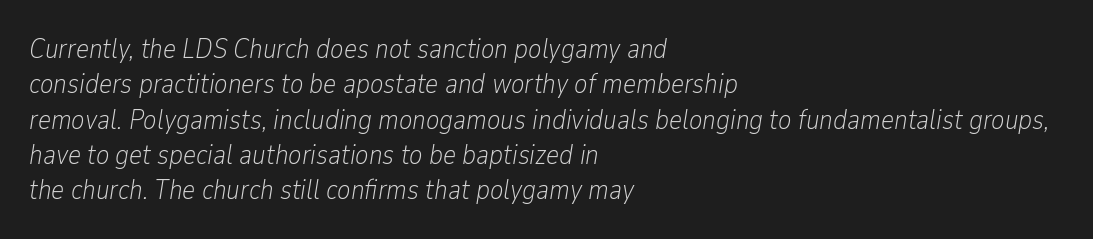
The image shows 28 px light, condensed type, italic (leaning right); set left-aligned, normal line spacing (1.26x), normal letter spacing, not underlined; low stroke contrast and a medium x-height.
